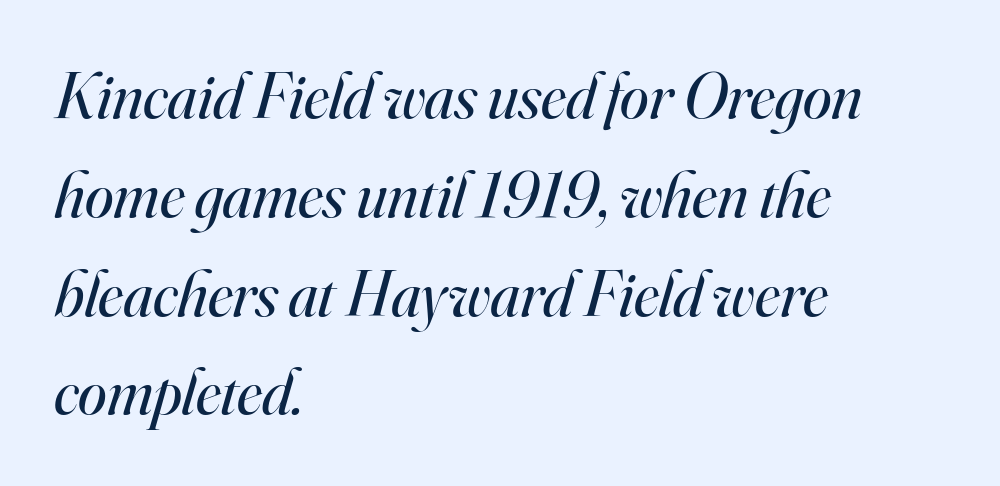
The image shows 65 px regular-weight serif type, italic (leaning right); set left-aligned, normal line spacing (1.52x), normal letter spacing, not underlined; high stroke contrast and a small x-height.
